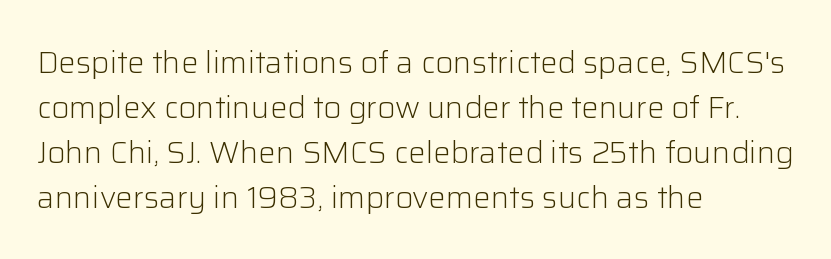
Q: Is the text bold? A: No.
Q: Is the text italic (slanted)? A: No, it is upright.
Q: Is the typeface a serif or a sans-serif typeface? A: Sans-serif.
Q: Is the text underlined? A: No.
Q: How is the paragraph aligned? A: Left-aligned.
Q: Is the spacing between letters normal or unusually wide? A: Normal.
Q: Is the spacing between lines tight, normal or loose? A: Normal.
Q: Width (condensed, normal, or wide)? A: Normal.
Q: Stroke contrast? A: Low.
Q: x-height? A: Medium.
Q: Monospaced? A: No.
